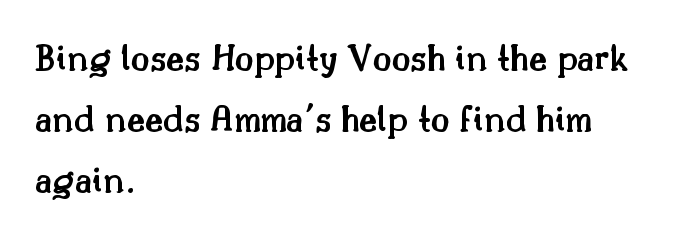
The tracking reads as untouched default to a designer's eye. If you drew a line through each stem, it would be perfectly vertical. Looks like regular typesetting: each glyph gets only the width it needs. Notice how the passage keeps a crisp vertical edge on the left only. Is the type bold? Partly — it's a semibold, heavier than regular but not fully bold.
